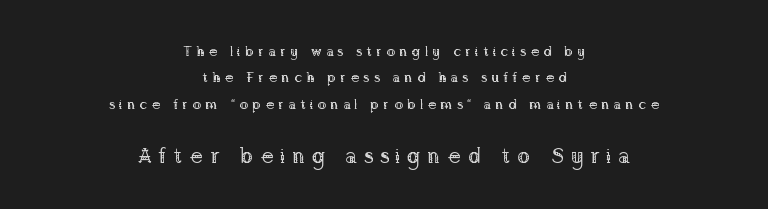
Q: Is the text bold? A: No.
Q: Is the text italic (slanted)? A: No, it is upright.
Q: Is the text underlined? A: No.
Q: How is the paragraph aligned? A: Centered.
Q: Is the spacing between letters normal or unusually wide? A: Unusually wide.
Q: Which block of text is set in a larger size, the first (top) or the second (bottom)? A: The second (bottom) one.
